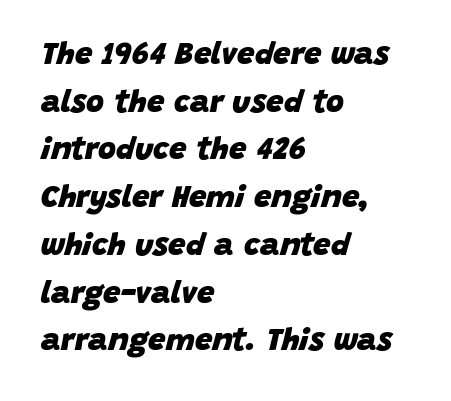
The image shows 31 px heavy type, italic (leaning right); set left-aligned, normal line spacing (1.54x), normal letter spacing, not underlined; low stroke contrast and a large x-height.
